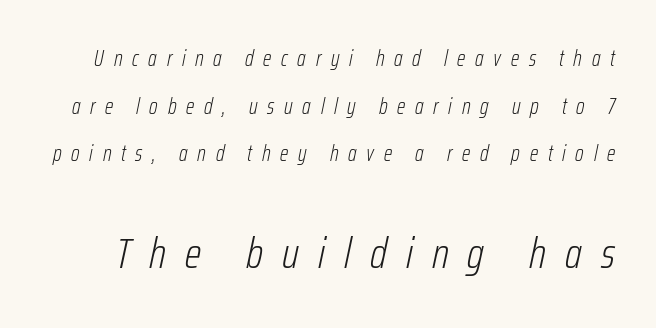
{"italic": "yes", "lean": "right", "slant_degrees": 12, "bold": "no", "weight": "light", "width": "condensed", "stroke_contrast": "low", "x_height": "medium", "monospaced": "no", "underline": "no", "line_spacing": "loose", "line_spacing_ratio": 2.17, "letter_spacing": "wide", "letter_spacing_em": 0.44, "larger_block": "second", "size_ratio": 1.95, "glyph_px": 43}
